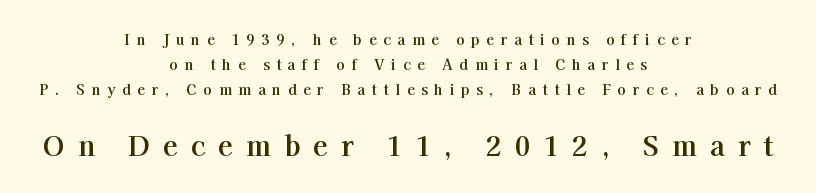
Q: Is the text bold? A: Yes.
Q: Is the text italic (slanted)? A: No, it is upright.
Q: Is the text underlined? A: No.
Q: How is the paragraph aligned? A: Centered.
Q: Is the spacing between letters normal or unusually wide? A: Unusually wide.
Q: Which block of text is set in a larger size, the first (top) or the second (bottom)? A: The second (bottom) one.
